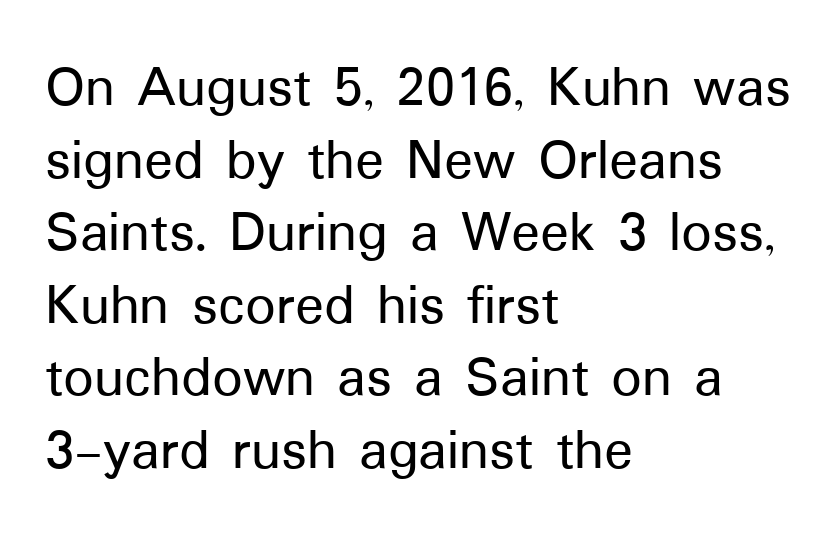
{"serif": "no", "italic": "no", "width": "normal", "stroke_contrast": "low", "x_height": "medium", "monospaced": "no", "underline": "no", "align": "left", "line_spacing_ratio": 1.21, "letter_spacing": "normal", "letter_spacing_em": 0.0, "glyph_px": 60}
